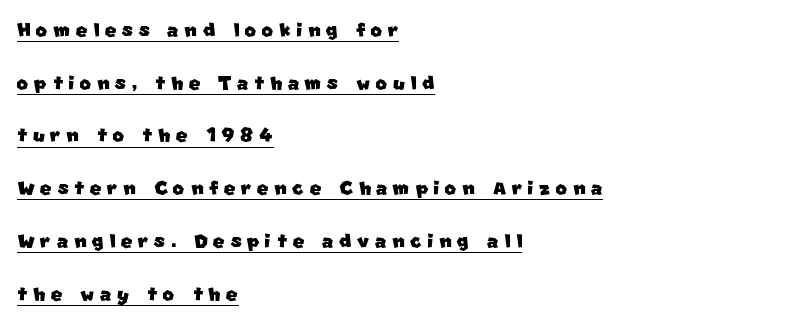
Q: Is the text underlined? A: Yes.
Q: How is the paragraph aligned? A: Left-aligned.
Q: Is the spacing between letters normal or unusually wide? A: Unusually wide.
Q: Is the spacing between lines tight, normal or loose? A: Loose.
